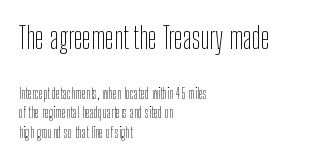
Descender tails drop into unmarked territory. A typesetter would call this zero additional tracking. Serifs: no, the terminals of the letterforms are clean. The strokes are not fattened; the text isn't bold.
